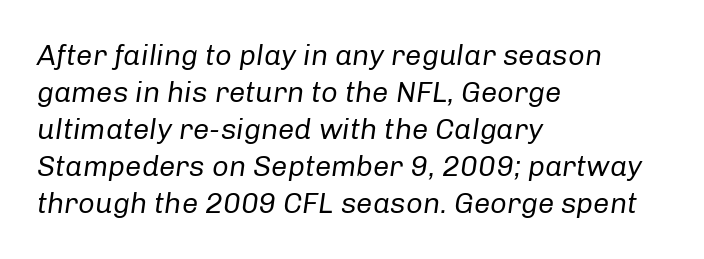
The image shows 29 px regular-weight type, italic (leaning right); set left-aligned, normal line spacing (1.28x), normal letter spacing, not underlined; low stroke contrast and a medium x-height.
